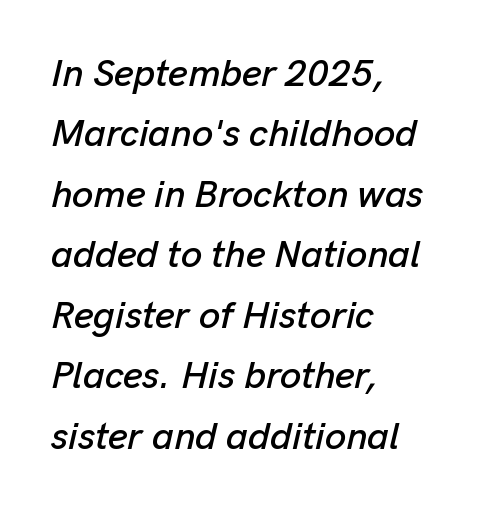
The face used here is proportionally spaced, like ordinary book or web type. Quick note: interline space is typical. Posture: slanted. These lines are set flush left with a ragged right edge. Observe the ordinary spacing: letters are neighbours, not strangers.
